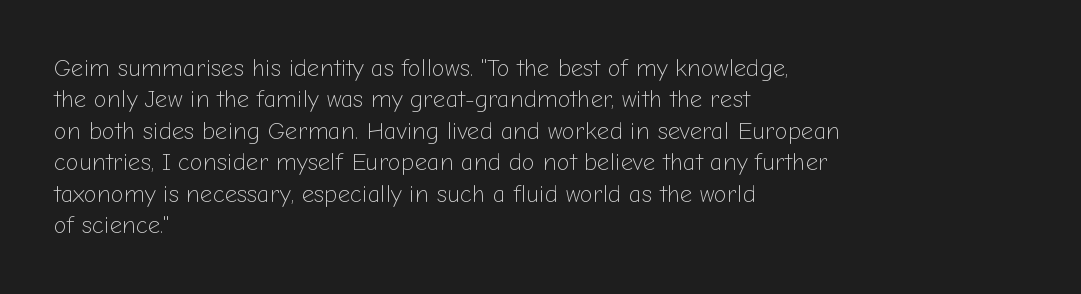
Q: Is the text bold? A: No.
Q: Is the text italic (slanted)? A: No, it is upright.
Q: Is the text underlined? A: No.
Q: How is the paragraph aligned? A: Left-aligned.
Q: Is the spacing between letters normal or unusually wide? A: Normal.
Q: Is the spacing between lines tight, normal or loose? A: Normal.
